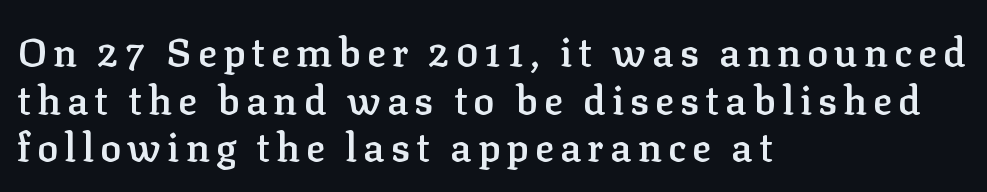
The typography opts for an upright posture over an oblique one. This rendering employs a face with finishing strokes, i.e., a serif. Here the designer chose a conventional face with non-uniform glyph widths. Each glyph is drawn with semibold strokes, heavier than normal yet not fully bold. The area under the type is left untouched.
